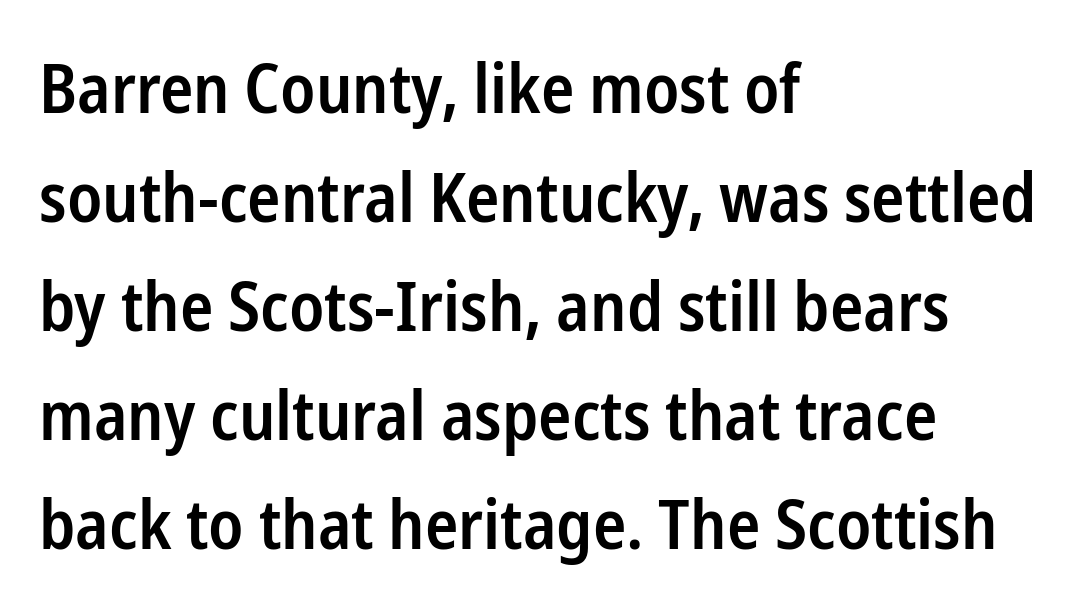
The image shows 69 px semibold, condensed sans-serif type, upright; set left-aligned, normal line spacing (1.58x), normal letter spacing, not underlined; low stroke contrast and a medium x-height.
